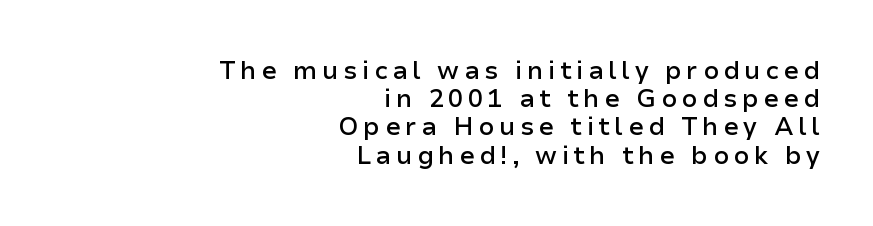
Every row of glyphs terminates at an identical x-position on the right. Unlike italic type, these characters show no tilt at all. Cramped leading. Students, this is semibold: more ink than regular, less than bold. Any mark beneath the type? The region is blank.
